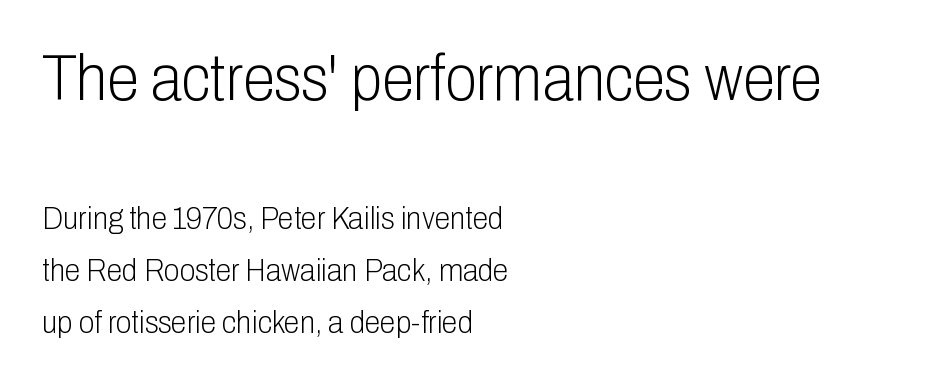
The font's upright variant was chosen for this text. The more generous point size was reserved for the upper chunk. Think standard paragraph weight, or any step lighter than that. In terms of leading, this rendering sits right in the middle.
